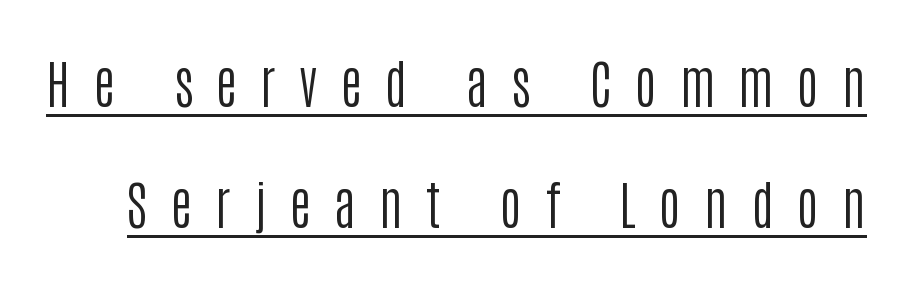
The image shows 53 px regular-weight, condensed sans-serif type, upright; set loose line spacing (2.28x), unusually wide letter spacing (+0.44 em), underlined; low stroke contrast and a large x-height.
